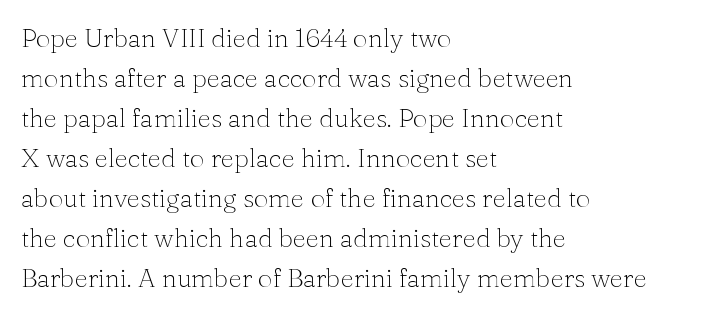
The image shows 26 px text type, upright; set left-aligned, normal line spacing (1.54x), normal letter spacing, not underlined.
